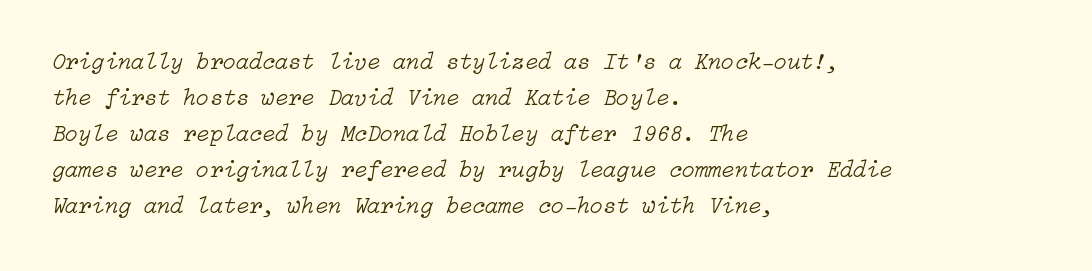
{"italic": "yes", "lean": "right", "slant_degrees": 15, "bold": "no", "underline": "no", "align": "left", "line_spacing": "normal", "line_spacing_ratio": 1.5, "letter_spacing": "normal", "letter_spacing_em": 0.0, "glyph_px": 24}
